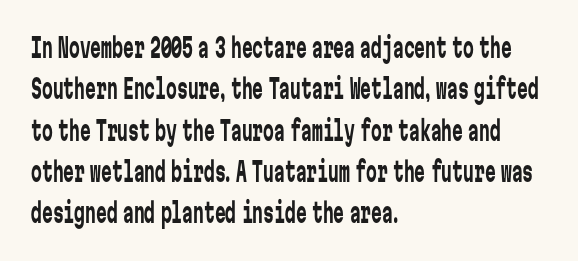
In terms of leading, this rendering sits right in the middle. The lettering stays uniformly vertical, giving the passage a roman look. Decoration check: the copy has no underline. The passage shown is not bold in any degree. How are the letters spaced? Ordinarily, with no added tracking.
